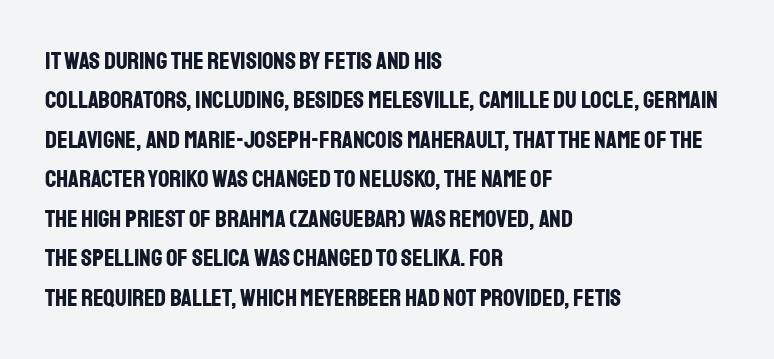
The image shows 25 px bold type, upright; set left-aligned, normal line spacing (1.58x), normal letter spacing, not underlined.
